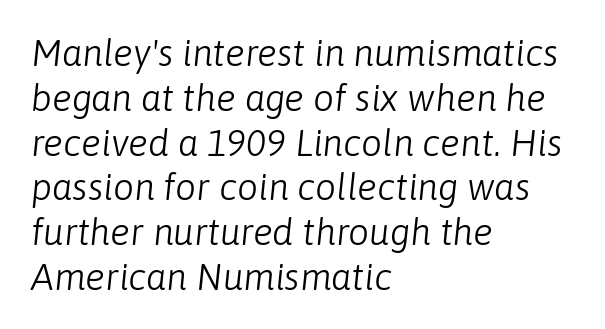
The image shows 37 px light type, italic (leaning right); set left-aligned, line spacing 1.21x, normal letter spacing, not underlined; low stroke contrast and a medium x-height.
